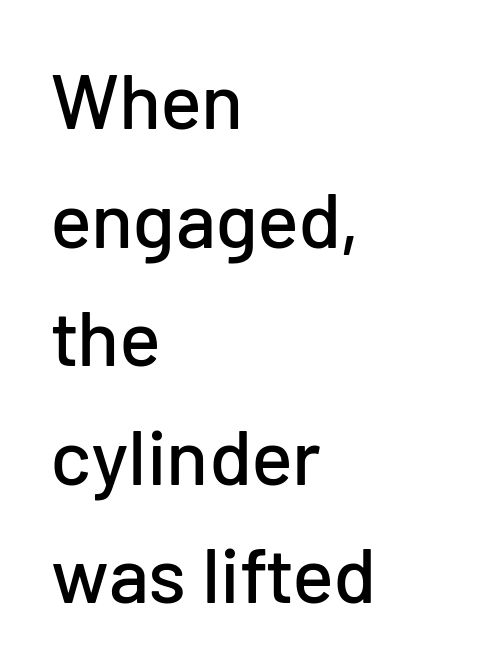
Q: Is the text italic (slanted)? A: No, it is upright.
Q: Is the typeface a serif or a sans-serif typeface? A: Sans-serif.
Q: Is the text underlined? A: No.
Q: How is the paragraph aligned? A: Left-aligned.
Q: Is the spacing between letters normal or unusually wide? A: Normal.
Q: Is the spacing between lines tight, normal or loose? A: Normal.
Q: Width (condensed, normal, or wide)? A: Normal.
Q: Stroke contrast? A: Low.
Q: x-height? A: Medium.
Q: Monospaced? A: No.
